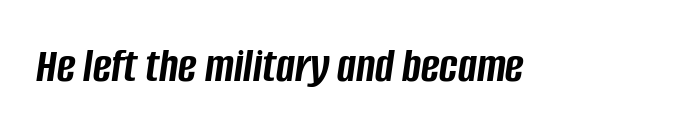
Q: Is the text bold? A: Yes.
Q: Is the text italic (slanted)? A: Yes, it leans right by about 8 degrees.
Q: Is the text underlined? A: No.
Q: Is the spacing between letters normal or unusually wide? A: Normal.
Q: Width (condensed, normal, or wide)? A: Condensed.
Q: Stroke contrast? A: Low.
Q: x-height? A: Large.
Q: Monospaced? A: No.
